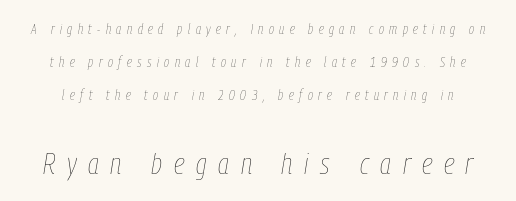
The image shows 30 px thin, condensed type, italic (leaning right); set loose line spacing (2.37x), unusually wide letter spacing (+0.39 em), not underlined; the second (bottom) block is 2.14x larger; low stroke contrast and a medium x-height.
